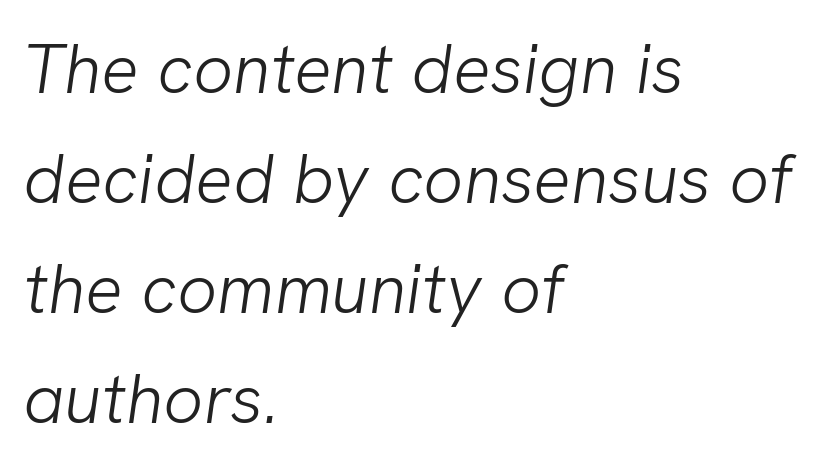
{"serif": "no", "bold": "no", "weight": "light", "width": "normal", "stroke_contrast": "low", "x_height": "medium", "monospaced": "no", "underline": "no", "align": "left", "line_spacing": "normal", "line_spacing_ratio": 1.57, "letter_spacing": "normal", "letter_spacing_em": 0.0, "glyph_px": 70}
